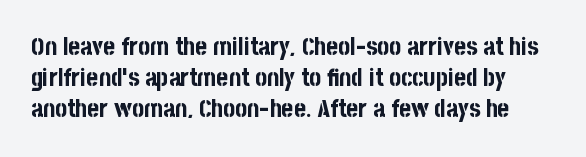
The image shows 25 px bold type, upright; set normal line spacing (1.25x), normal letter spacing, not underlined.
